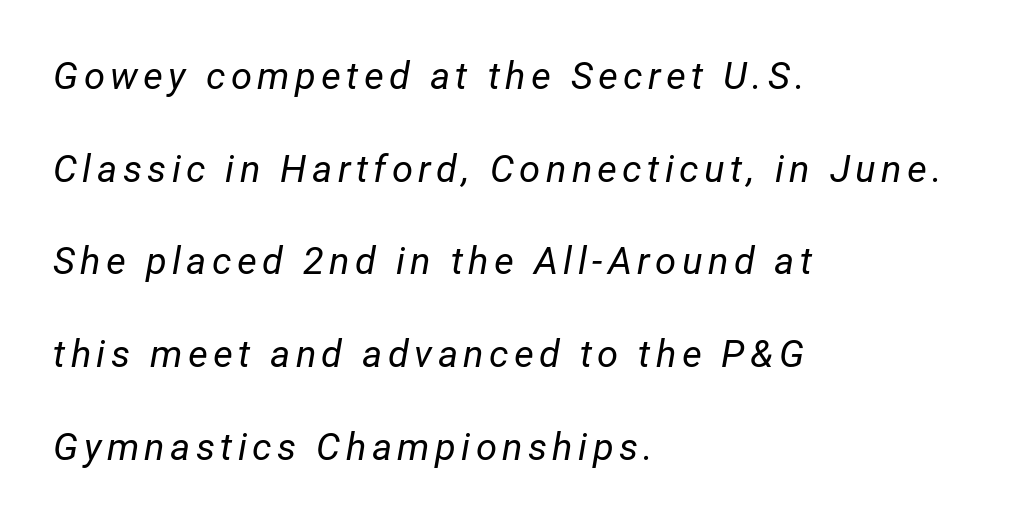
Think of a printed novel: that variable character pitch is what you see here. Caption: multi-line text, flush left, ragged right. Interline gaps are noticeably wide in this sample. Descenders hang freely into open space. The axis of the letterforms is tilted away from vertical.
